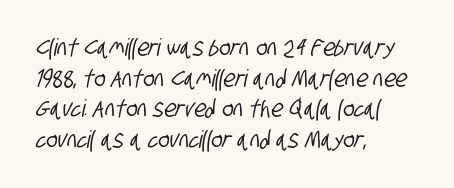
The image shows 24 px text type; set left-aligned, normal line spacing (1.28x), normal letter spacing, not underlined.
